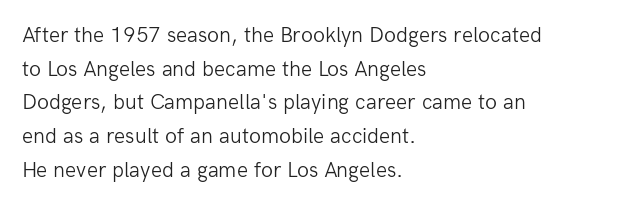
{"italic": "no", "bold": "no", "underline": "no", "align": "left", "line_spacing": "normal", "line_spacing_ratio": 1.53, "letter_spacing": "normal", "letter_spacing_em": 0.0, "glyph_px": 22}
